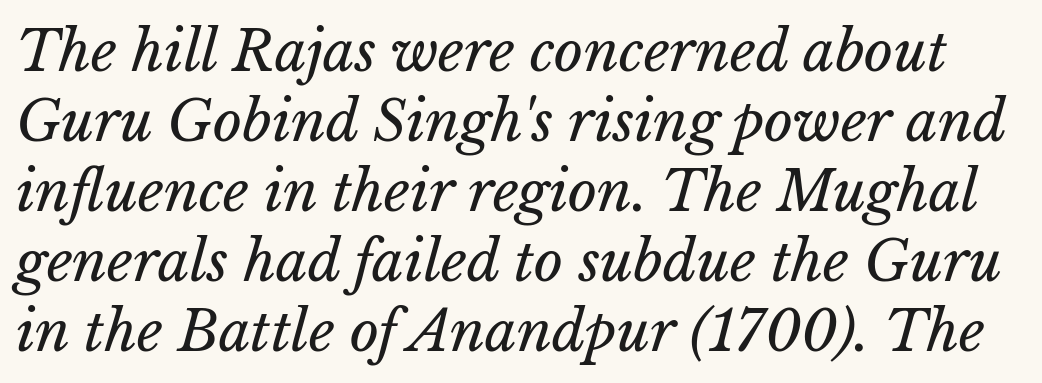
Q: Is the text bold? A: No.
Q: Is the text underlined? A: No.
Q: Is the spacing between letters normal or unusually wide? A: Normal.
Q: Is the spacing between lines tight, normal or loose? A: Normal.
Q: Width (condensed, normal, or wide)? A: Normal.
Q: Stroke contrast? A: Low.
Q: x-height? A: Medium.
Q: Monospaced? A: No.
